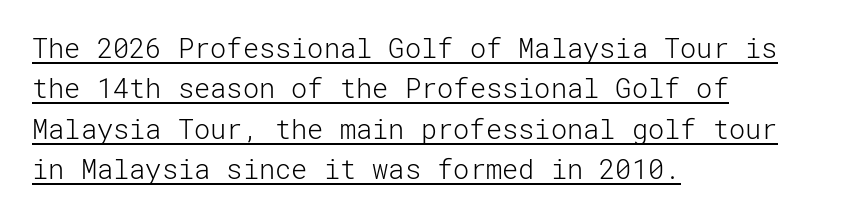
Q: Is the text bold? A: No.
Q: Is the text italic (slanted)? A: No, it is upright.
Q: Is the text underlined? A: Yes.
Q: How is the paragraph aligned? A: Left-aligned.
Q: Is the spacing between letters normal or unusually wide? A: Normal.
Q: Is the spacing between lines tight, normal or loose? A: Normal.
